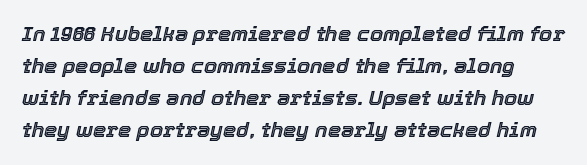
Each word holds together tightly as a unit, with standard inter-letter gaps. Vertically, the passage feels balanced, rows spaced as you'd expect. The passage shown is not underscored anywhere. Yep, that's italic — everything's leaning.
